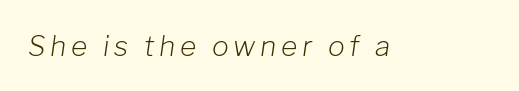
Q: Is the text bold? A: No.
Q: Is the text italic (slanted)? A: Yes, it leans right by about 8 degrees.
Q: Is the text underlined? A: No.
Q: Width (condensed, normal, or wide)? A: Normal.
Q: Stroke contrast? A: Low.
Q: x-height? A: Medium.
Q: Monospaced? A: No.
